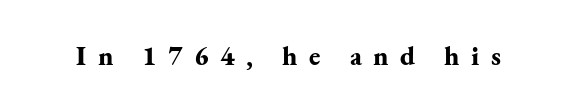
Q: Is the text bold? A: Yes.
Q: Is the text italic (slanted)? A: No, it is upright.
Q: Is the text underlined? A: No.
Q: Is the spacing between letters normal or unusually wide? A: Unusually wide.
